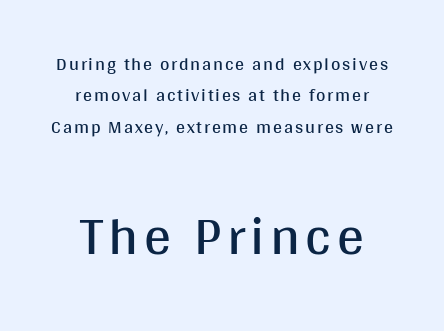
Q: Is the text bold? A: No.
Q: Is the text italic (slanted)? A: No, it is upright.
Q: Is the typeface a serif or a sans-serif typeface? A: Sans-serif.
Q: Is the text underlined? A: No.
Q: How is the paragraph aligned? A: Centered.
Q: Which block of text is set in a larger size, the first (top) or the second (bottom)? A: The second (bottom) one.
Q: Width (condensed, normal, or wide)? A: Normal.
Q: Stroke contrast? A: Medium.
Q: x-height? A: Large.
Q: Monospaced? A: No.
